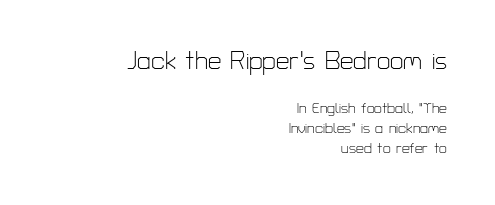
The image shows 24 px text type, upright; set right-aligned, normal line spacing (1.41x), normal letter spacing, not underlined; the first (top) block is 1.71x larger.
